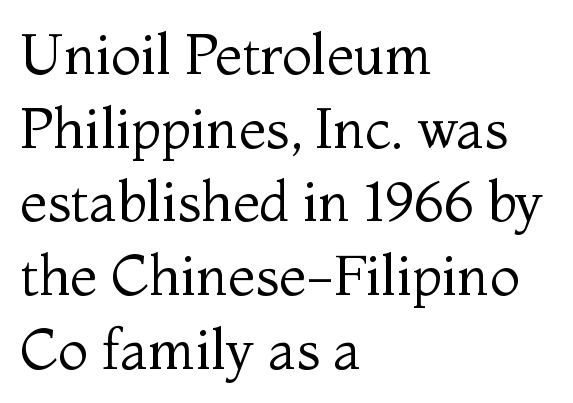
{"serif": "yes", "italic": "no", "bold": "no", "weight": "regular", "width": "normal", "stroke_contrast": "medium", "x_height": "medium", "monospaced": "no", "underline": "no", "align": "left", "line_spacing": "normal", "line_spacing_ratio": 1.34, "letter_spacing": "normal", "letter_spacing_em": 0.0, "glyph_px": 55}
